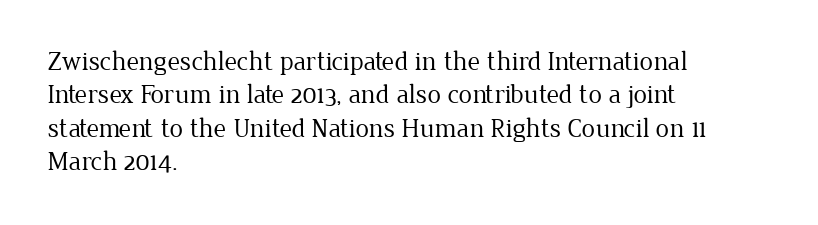
No letter is thick-stroked: the sample isn't bold. This rendering leaves character spacing at its baseline value. A bare baseline throughout the passage. Line beginnings align vertically; line endings do not. This sample uses an upright cut, with every glyph sitting square on the baseline.
